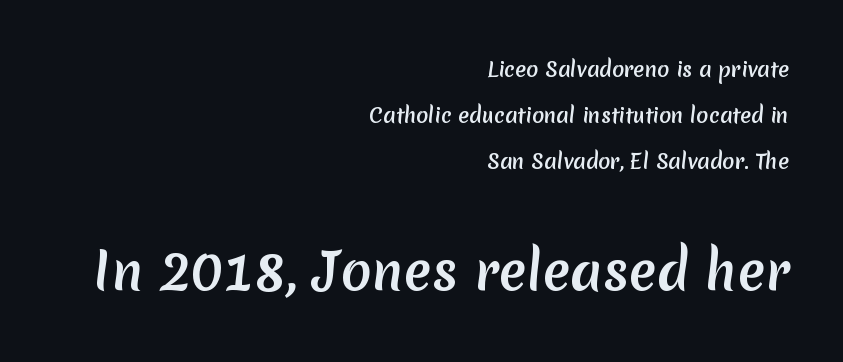
Q: Is the typeface a serif or a sans-serif typeface? A: Sans-serif.
Q: Is the text underlined? A: No.
Q: How is the paragraph aligned? A: Right-aligned.
Q: Is the spacing between letters normal or unusually wide? A: Normal.
Q: Is the spacing between lines tight, normal or loose? A: Loose.
Q: Which block of text is set in a larger size, the first (top) or the second (bottom)? A: The second (bottom) one.
Q: Width (condensed, normal, or wide)? A: Normal.
Q: Stroke contrast? A: Medium.
Q: x-height? A: Medium.
Q: Monospaced? A: No.
